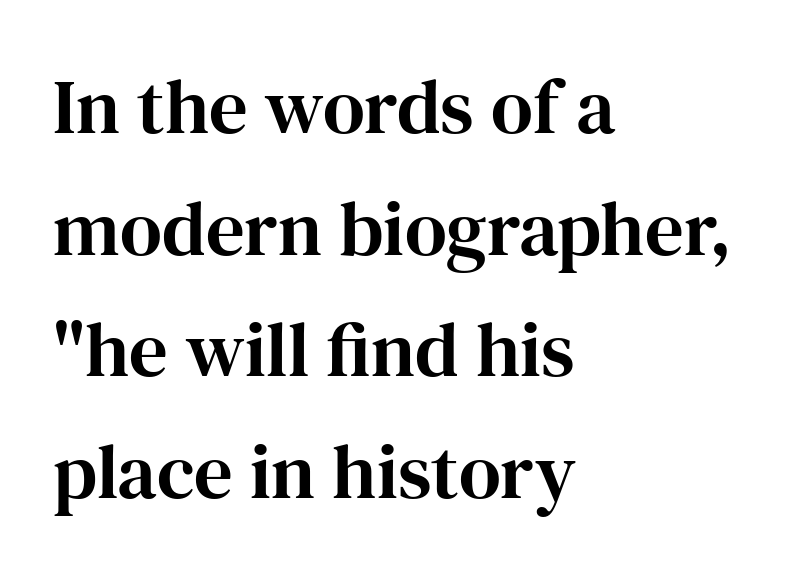
The image shows 77 px serif type, upright; set left-aligned, normal line spacing (1.58x), normal letter spacing, not underlined; high stroke contrast and a medium x-height.
